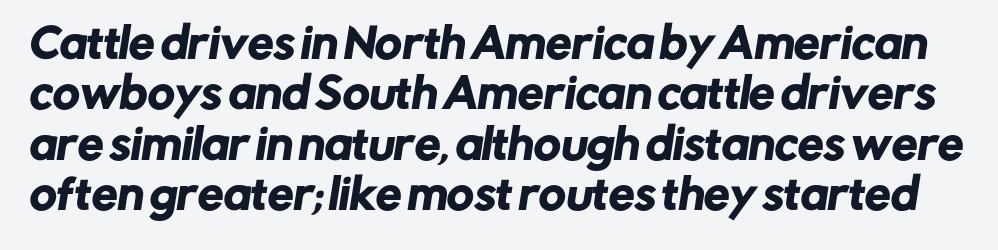
The image shows 41 px sans-serif type; set line spacing 1.23x, normal letter spacing, not underlined; low stroke contrast and a medium x-height.
